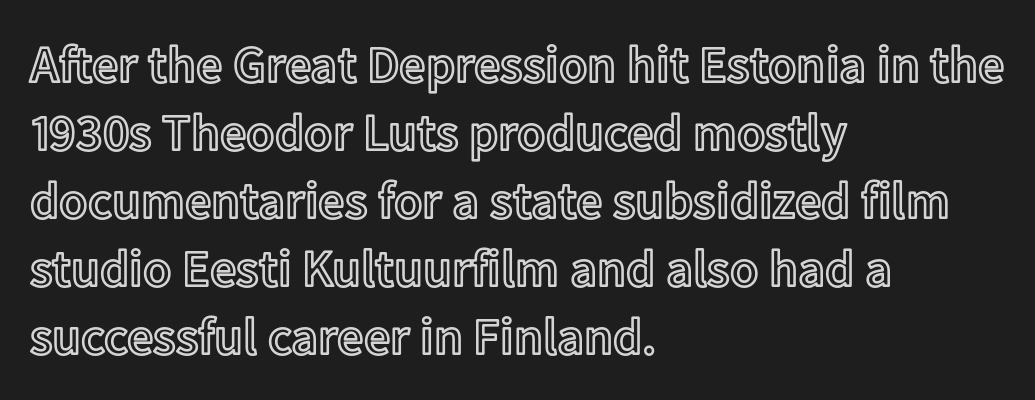
The lettering stays uniformly vertical, giving the passage a roman look. The paragraph has a hard left edge and a soft right edge. You could call the tracking neutral — neither tight nor loose. Varying glyph widths throughout — classic text-font behaviour. Notice how descenders clear the ascenders below comfortably — that's standard leading. The gap between lines stays unmarked.
